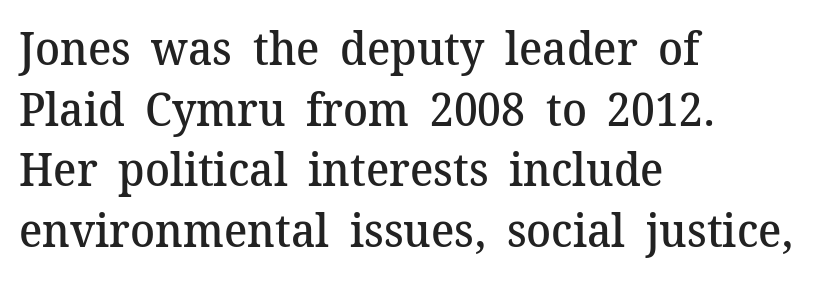
{"serif": "yes", "italic": "no", "bold": "semi", "weight": "semibold", "width": "normal", "stroke_contrast": "medium", "x_height": "medium", "monospaced": "no", "underline": "no", "align": "left", "line_spacing": "normal", "line_spacing_ratio": 1.32, "letter_spacing": "normal", "letter_spacing_em": 0.0, "glyph_px": 46}
